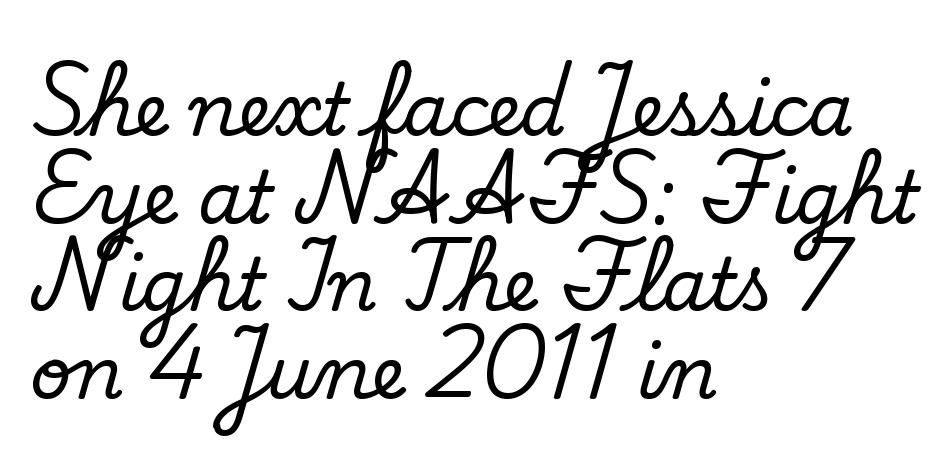
The image shows 73 px serif type; set left-aligned, line spacing 1.2x, normal letter spacing, not underlined; low stroke contrast and a small x-height.
